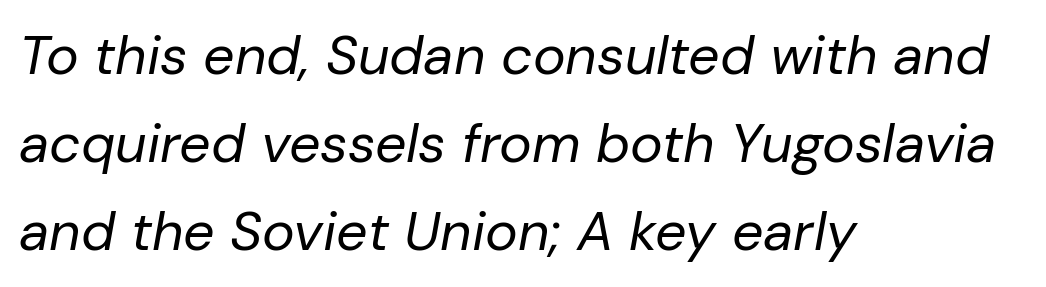
Q: Is the text bold? A: No.
Q: Is the text italic (slanted)? A: Yes, it leans right by about 10 degrees.
Q: Is the text underlined? A: No.
Q: How is the paragraph aligned? A: Left-aligned.
Q: Is the spacing between letters normal or unusually wide? A: Normal.
Q: Is the spacing between lines tight, normal or loose? A: Normal.
Q: Width (condensed, normal, or wide)? A: Normal.
Q: Stroke contrast? A: Low.
Q: x-height? A: Medium.
Q: Monospaced? A: No.
